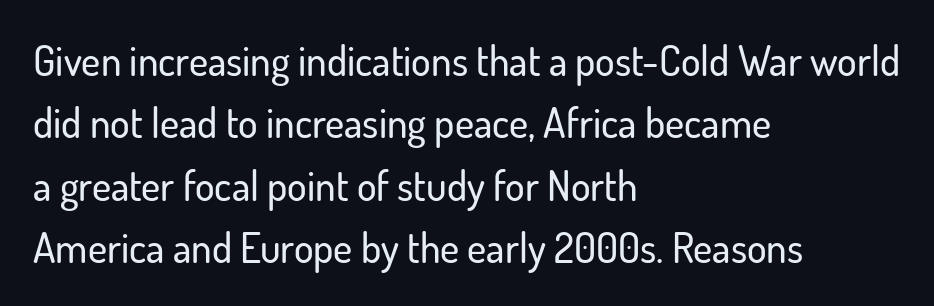
{"serif": "no", "italic": "no", "width": "normal", "stroke_contrast": "low", "x_height": "small", "monospaced": "no", "underline": "no", "align": "left", "line_spacing": "normal", "line_spacing_ratio": 1.52, "letter_spacing": "normal", "letter_spacing_em": 0.0, "glyph_px": 41}
